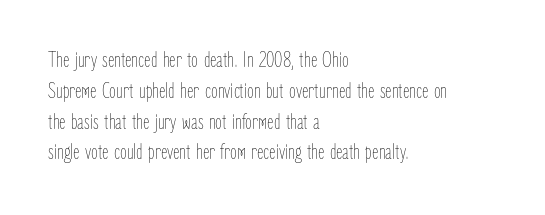
The image shows 22 px text type, upright; set left-aligned, normal line spacing (1.4x), normal letter spacing, not underlined.
